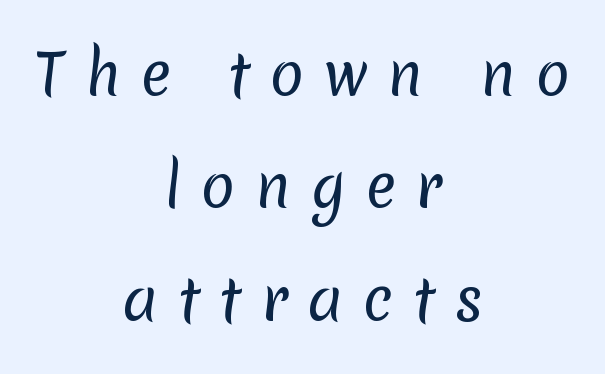
Q: Is the text bold? A: No.
Q: Is the typeface a serif or a sans-serif typeface? A: Sans-serif.
Q: Is the text underlined? A: No.
Q: How is the paragraph aligned? A: Centered.
Q: Is the spacing between letters normal or unusually wide? A: Unusually wide.
Q: Is the spacing between lines tight, normal or loose? A: Loose.
Q: Width (condensed, normal, or wide)? A: Normal.
Q: Stroke contrast? A: Low.
Q: x-height? A: Medium.
Q: Monospaced? A: No.
